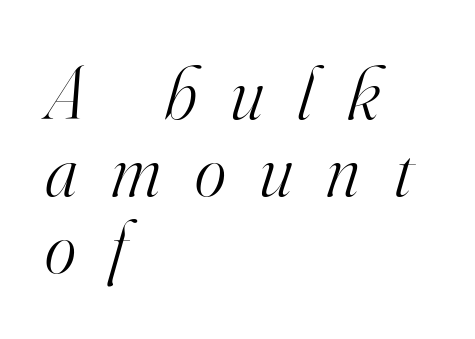
Q: Is the text bold? A: No.
Q: Is the text italic (slanted)? A: Yes, it leans right by about 16 degrees.
Q: Is the typeface a serif or a sans-serif typeface? A: Serif.
Q: Is the text underlined? A: No.
Q: How is the paragraph aligned? A: Left-aligned.
Q: Is the spacing between letters normal or unusually wide? A: Unusually wide.
Q: Is the spacing between lines tight, normal or loose? A: Tight.
Q: Width (condensed, normal, or wide)? A: Normal.
Q: Stroke contrast? A: High.
Q: x-height? A: Small.
Q: Monospaced? A: No.
